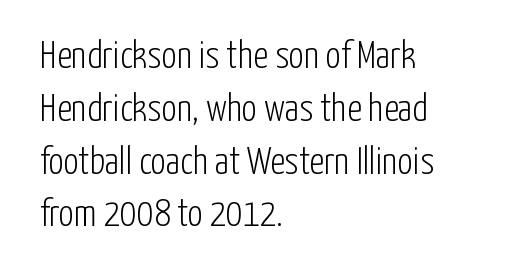
Q: Is the text bold? A: No.
Q: Is the text italic (slanted)? A: No, it is upright.
Q: Is the typeface a serif or a sans-serif typeface? A: Sans-serif.
Q: Is the text underlined? A: No.
Q: How is the paragraph aligned? A: Left-aligned.
Q: Is the spacing between letters normal or unusually wide? A: Normal.
Q: Is the spacing between lines tight, normal or loose? A: Normal.
Q: Width (condensed, normal, or wide)? A: Condensed.
Q: Stroke contrast? A: Low.
Q: x-height? A: Medium.
Q: Monospaced? A: No.
